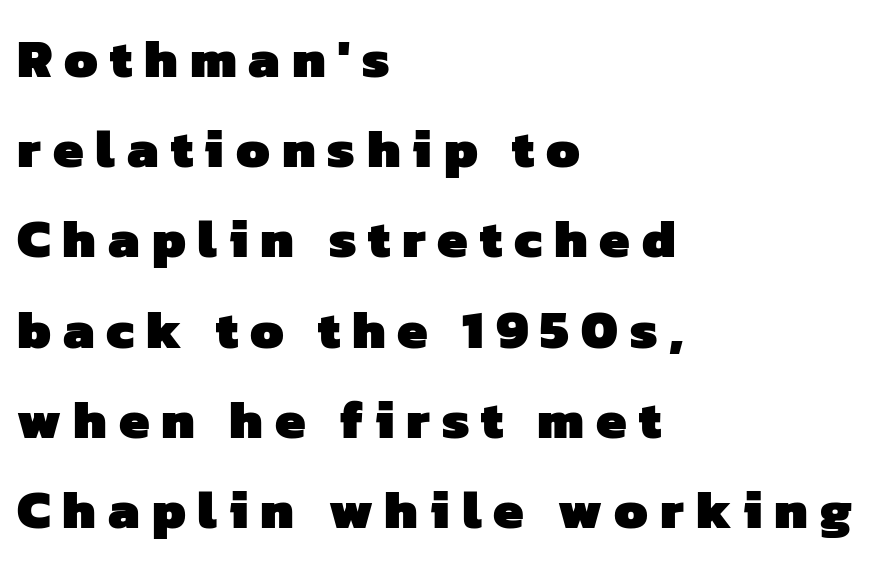
Q: Is the text bold? A: Yes.
Q: Is the typeface a serif or a sans-serif typeface? A: Sans-serif.
Q: Is the text underlined? A: No.
Q: How is the paragraph aligned? A: Left-aligned.
Q: Is the spacing between letters normal or unusually wide? A: Unusually wide.
Q: Is the spacing between lines tight, normal or loose? A: Normal.
Q: Width (condensed, normal, or wide)? A: Normal.
Q: Stroke contrast? A: Low.
Q: x-height? A: Medium.
Q: Monospaced? A: No.
